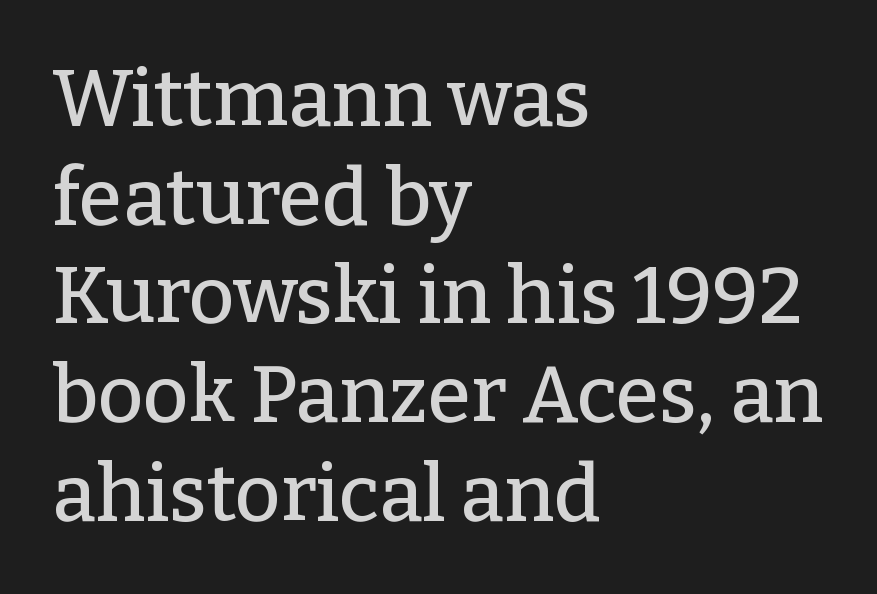
Q: Is the text italic (slanted)? A: No, it is upright.
Q: Is the typeface a serif or a sans-serif typeface? A: Serif.
Q: Is the text underlined? A: No.
Q: How is the paragraph aligned? A: Left-aligned.
Q: Is the spacing between letters normal or unusually wide? A: Normal.
Q: Is the spacing between lines tight, normal or loose? A: Normal.
Q: Width (condensed, normal, or wide)? A: Normal.
Q: Stroke contrast? A: Low.
Q: x-height? A: Medium.
Q: Monospaced? A: No.
